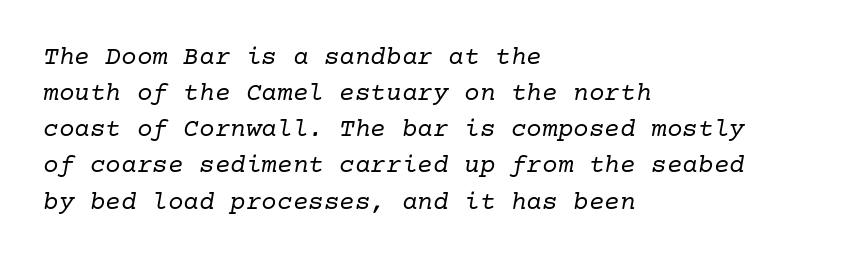
Q: Is the text bold? A: No.
Q: Is the text italic (slanted)? A: Yes, it leans right by about 10 degrees.
Q: Is the text underlined? A: No.
Q: How is the paragraph aligned? A: Left-aligned.
Q: Is the spacing between letters normal or unusually wide? A: Normal.
Q: Is the spacing between lines tight, normal or loose? A: Normal.
